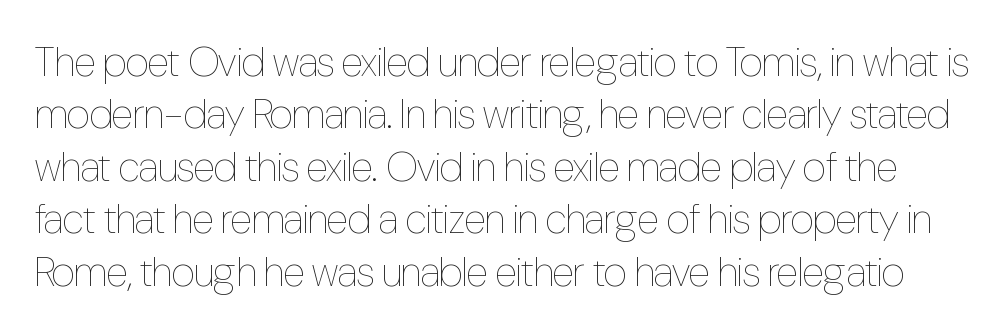
You could not count columns in this text — the font is proportionally spaced. Each row of text sits above clean, open space. The passage shown is not bold in any degree. What's the leading like? Ordinary, nothing unusual. What stands out about the letter spacing? Nothing — it is the standard amount.
